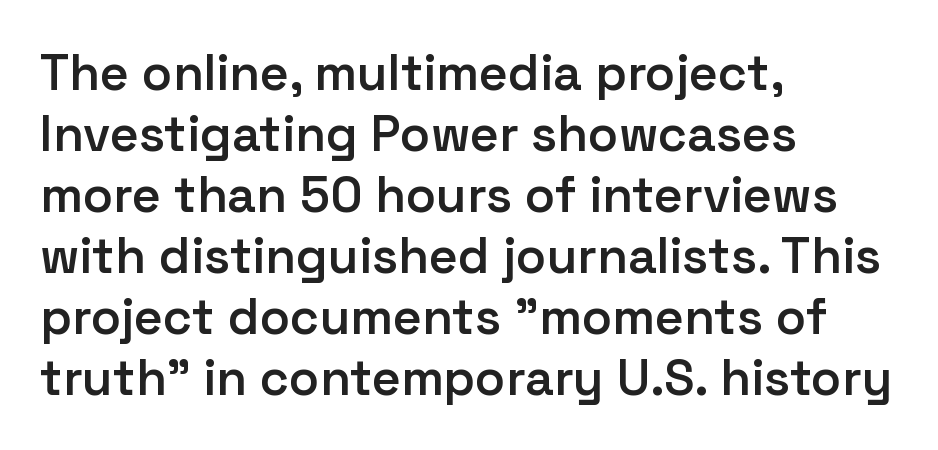
Q: Is the text bold? A: Semi-bold.
Q: Is the text italic (slanted)? A: No, it is upright.
Q: Is the typeface a serif or a sans-serif typeface? A: Sans-serif.
Q: Is the text underlined? A: No.
Q: How is the paragraph aligned? A: Left-aligned.
Q: Is the spacing between letters normal or unusually wide? A: Normal.
Q: Width (condensed, normal, or wide)? A: Normal.
Q: Stroke contrast? A: Low.
Q: x-height? A: Medium.
Q: Monospaced? A: No.
